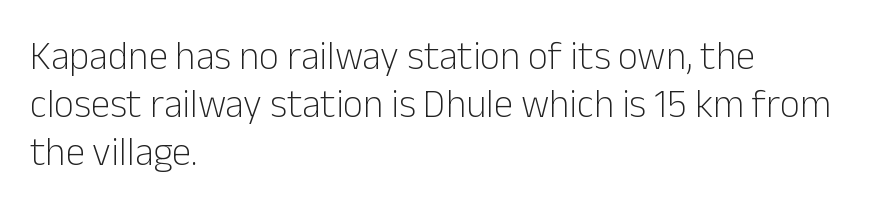
Q: Is the text bold? A: No.
Q: Is the text italic (slanted)? A: No, it is upright.
Q: Is the typeface a serif or a sans-serif typeface? A: Sans-serif.
Q: Is the text underlined? A: No.
Q: How is the paragraph aligned? A: Left-aligned.
Q: Is the spacing between letters normal or unusually wide? A: Normal.
Q: Width (condensed, normal, or wide)? A: Normal.
Q: Stroke contrast? A: Low.
Q: x-height? A: Medium.
Q: Monospaced? A: No.
